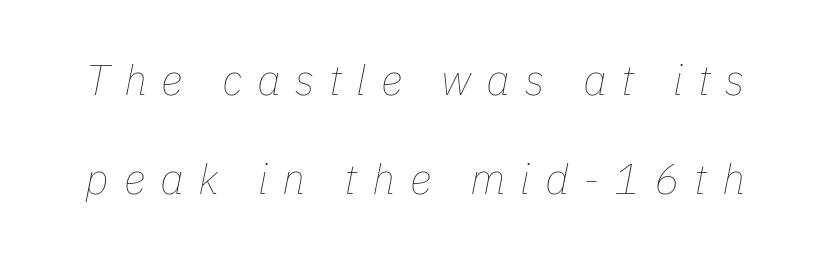
Q: Is the text bold? A: No.
Q: Is the text italic (slanted)? A: Yes, it leans right by about 11 degrees.
Q: Is the text underlined? A: No.
Q: Is the spacing between letters normal or unusually wide? A: Unusually wide.
Q: Is the spacing between lines tight, normal or loose? A: Loose.
Q: Width (condensed, normal, or wide)? A: Normal.
Q: Stroke contrast? A: Low.
Q: x-height? A: Medium.
Q: Monospaced? A: No.
